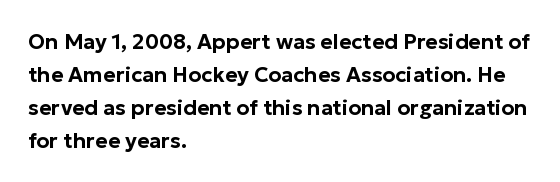
{"italic": "no", "underline": "no", "align": "left", "line_spacing": "normal", "line_spacing_ratio": 1.57, "letter_spacing": "normal", "letter_spacing_em": 0.0, "glyph_px": 21}
